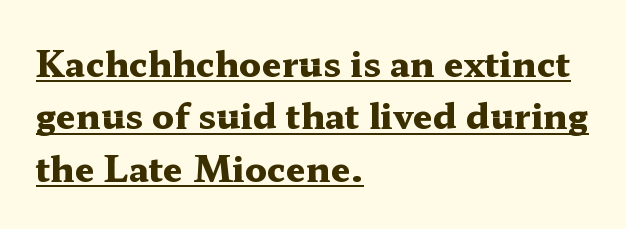
{"serif": "yes", "italic": "no", "bold": "yes", "weight": "heavy", "width": "wide", "stroke_contrast": "medium", "x_height": "medium", "monospaced": "no", "underline": "yes", "align": "left", "line_spacing": "normal", "line_spacing_ratio": 1.5, "letter_spacing": "normal", "letter_spacing_em": 0.0, "glyph_px": 35}
